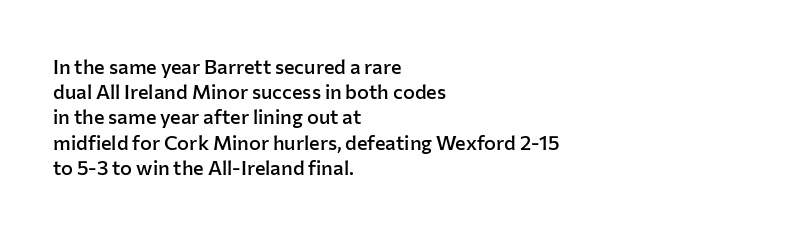
Q: Is the text bold? A: Semi-bold.
Q: Is the text italic (slanted)? A: No, it is upright.
Q: Is the text underlined? A: No.
Q: How is the paragraph aligned? A: Left-aligned.
Q: Is the spacing between letters normal or unusually wide? A: Normal.
Q: Is the spacing between lines tight, normal or loose? A: Normal.
